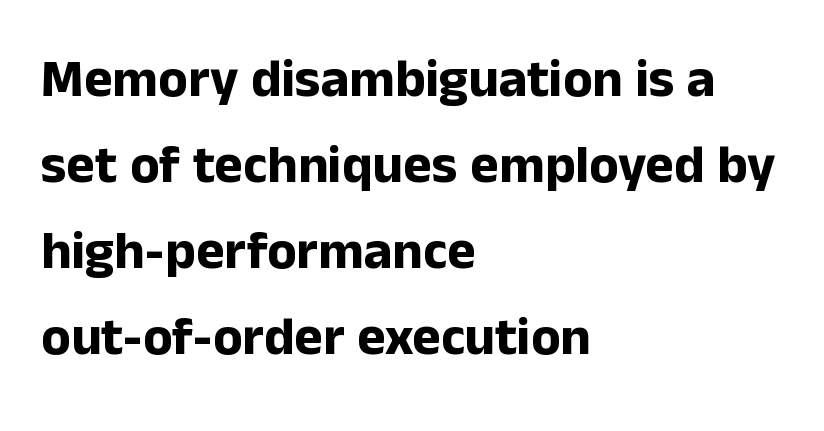
Note: no serifs on the glyphs. Unmarked baselines from the first word to the last. Think of a printed novel: that variable character pitch is what you see here. Whoever set this chose a conventional vertical rhythm. Every character sits straight up, as roman type does. Chunky letters — that's bold for sure.
